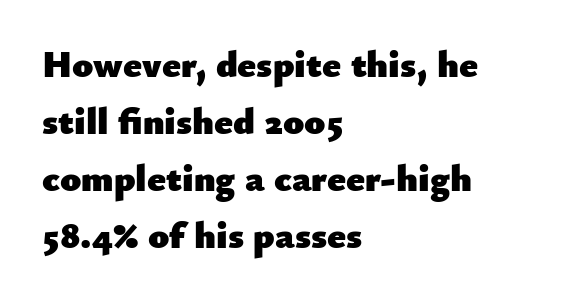
{"serif": "no", "italic": "no", "bold": "yes", "weight": "heavy", "width": "normal", "stroke_contrast": "low", "x_height": "small", "monospaced": "no", "underline": "no", "align": "left", "line_spacing": "normal", "line_spacing_ratio": 1.5, "letter_spacing": "normal", "letter_spacing_em": 0.0, "glyph_px": 38}
